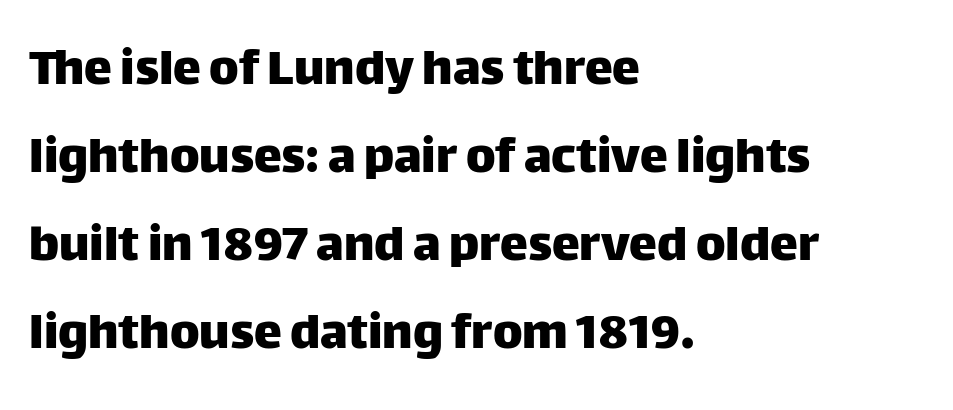
Q: Is the text italic (slanted)? A: No, it is upright.
Q: Is the typeface a serif or a sans-serif typeface? A: Sans-serif.
Q: Is the text underlined? A: No.
Q: How is the paragraph aligned? A: Left-aligned.
Q: Is the spacing between letters normal or unusually wide? A: Normal.
Q: Is the spacing between lines tight, normal or loose? A: Normal.
Q: Width (condensed, normal, or wide)? A: Normal.
Q: Stroke contrast? A: Low.
Q: x-height? A: Large.
Q: Monospaced? A: No.
